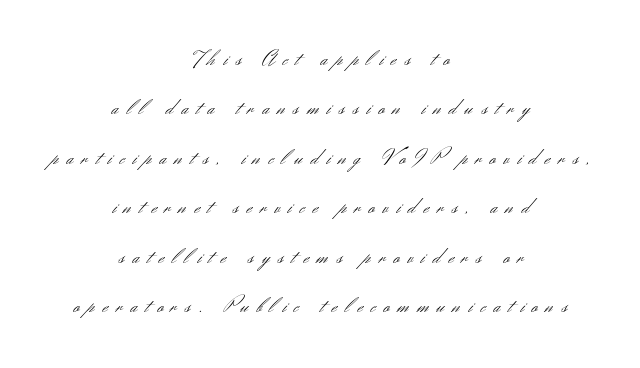
Quick note: underline off. This block would shrink considerably if given ordinary leading; it's expanded now. Weight: not bold — regular or lighter. Alignment: centered. These lines have a slow, spaced-out rhythm from letter to letter.
